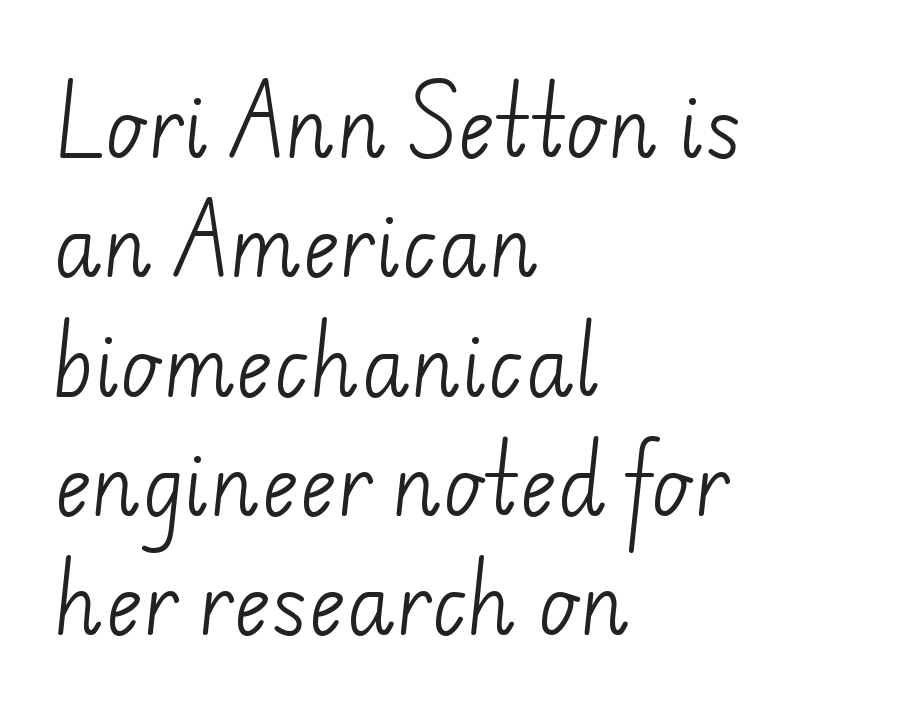
Q: Is the text bold? A: No.
Q: Is the typeface a serif or a sans-serif typeface? A: Sans-serif.
Q: Is the text underlined? A: No.
Q: How is the paragraph aligned? A: Left-aligned.
Q: Is the spacing between letters normal or unusually wide? A: Normal.
Q: Is the spacing between lines tight, normal or loose? A: Normal.
Q: Width (condensed, normal, or wide)? A: Normal.
Q: Stroke contrast? A: Low.
Q: x-height? A: Small.
Q: Monospaced? A: No.
